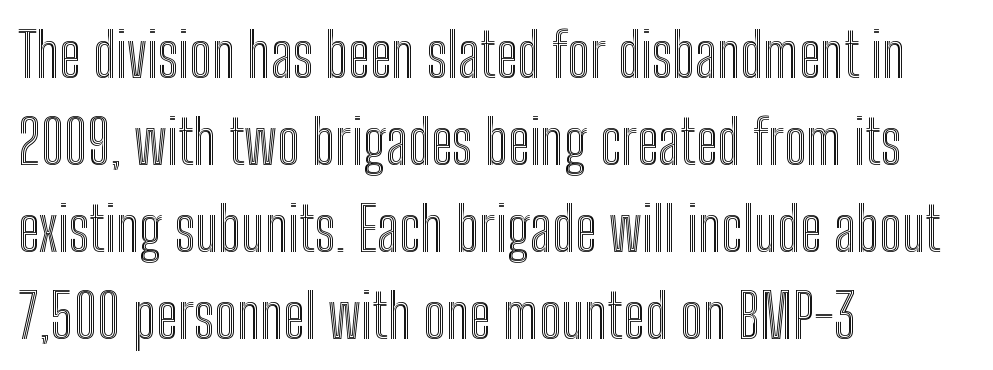
Character widths vary here, with narrow letters taking less room than wide ones. Lines of text with bare space underneath. The leading is moderate, giving the passage an even texture. The ragged edge is on the right, which tells us the setting is flush left. Spacing between characters is what you'd get straight out of the box.
